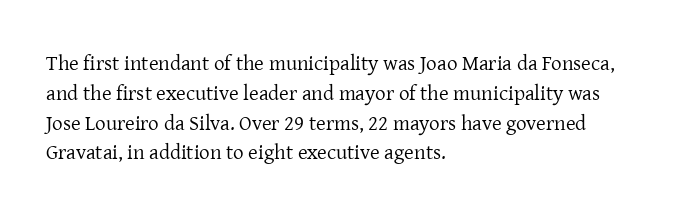
Quick note: interline space is typical. Nothing unusual about the tracking: characters are spaced as the font intends. Unmarked baselines from the first word to the last. No italicization has been applied; the sample stays upright.
